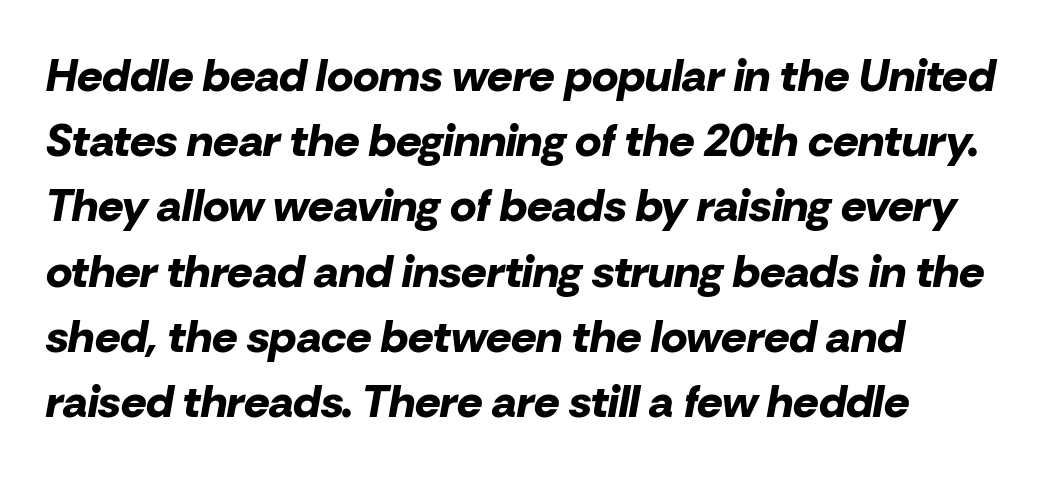
The image shows 45 px bold type, italic (leaning right); set normal line spacing (1.45x), normal letter spacing, not underlined; low stroke contrast and a medium x-height.
